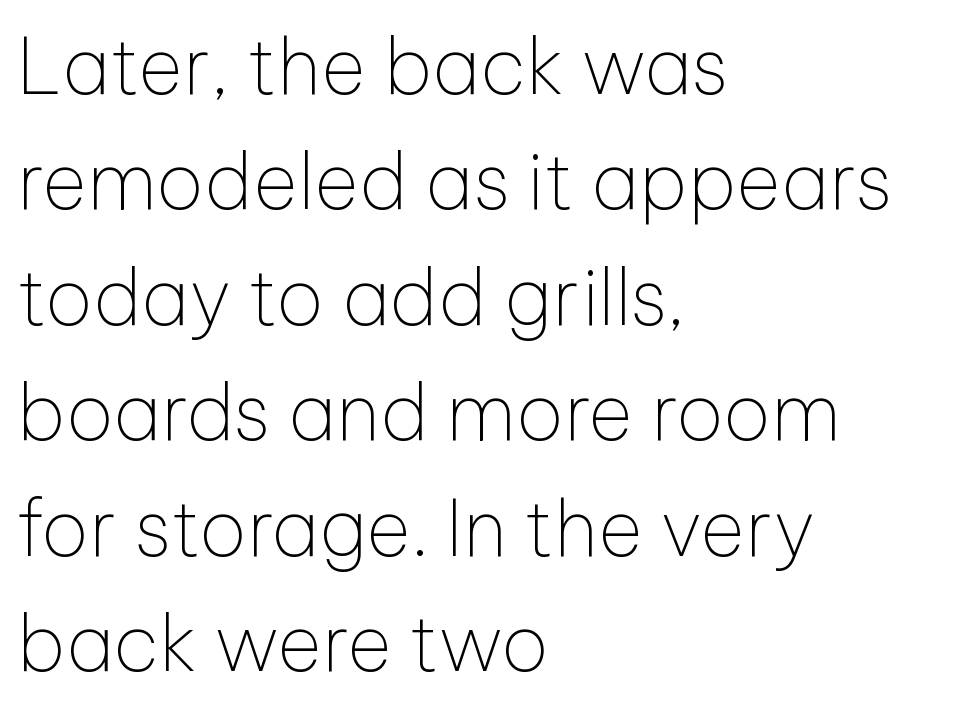
{"serif": "no", "italic": "no", "bold": "no", "weight": "thin", "width": "normal", "stroke_contrast": "low", "x_height": "medium", "monospaced": "no", "underline": "no", "align": "left", "line_spacing": "normal", "line_spacing_ratio": 1.5, "letter_spacing": "normal", "letter_spacing_em": 0.0, "glyph_px": 77}
